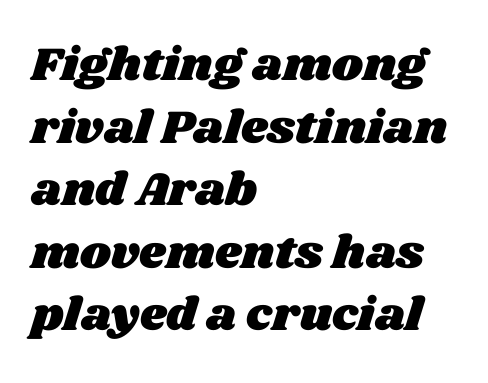
Q: Is the text underlined? A: No.
Q: How is the paragraph aligned? A: Left-aligned.
Q: Is the spacing between letters normal or unusually wide? A: Normal.
Q: Is the spacing between lines tight, normal or loose? A: Normal.
Q: Width (condensed, normal, or wide)? A: Wide.
Q: Stroke contrast? A: Medium.
Q: x-height? A: Large.
Q: Monospaced? A: No.
